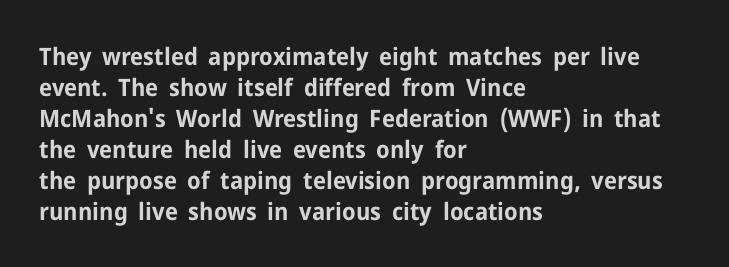
The image shows 24 px bold type, upright; set left-aligned, normal line spacing (1.29x), normal letter spacing, not underlined.
